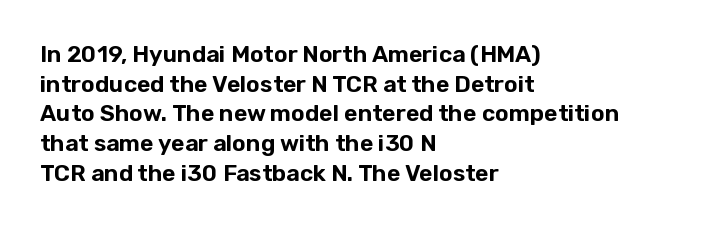
{"italic": "no", "underline": "no", "align": "left", "line_spacing": "normal", "line_spacing_ratio": 1.29, "letter_spacing": "normal", "letter_spacing_em": 0.0, "glyph_px": 23}
